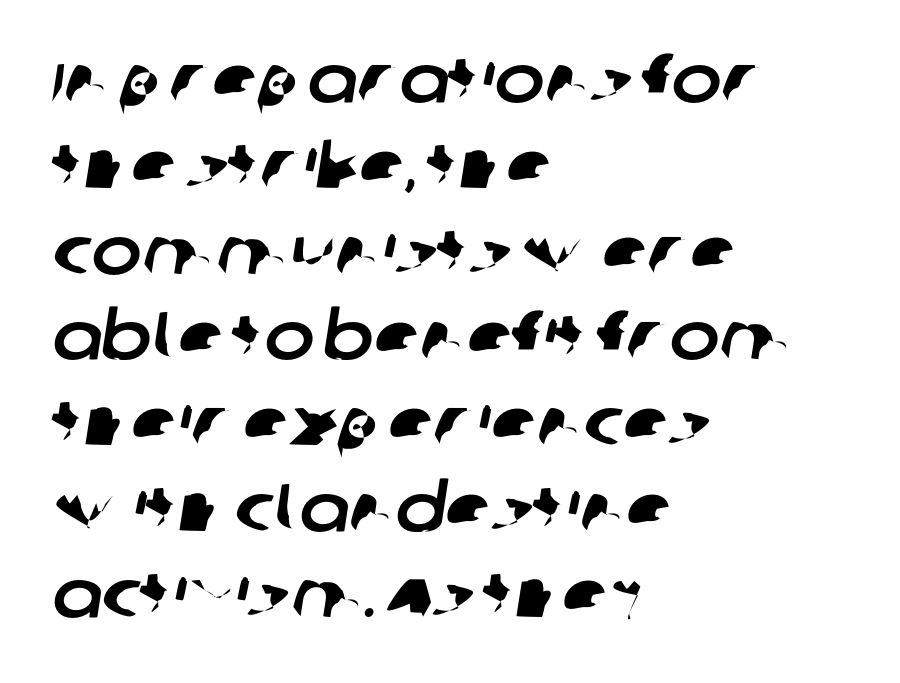
{"serif": "no", "width": "normal", "stroke_contrast": "low", "x_height": "large", "monospaced": "no", "underline": "no", "align": "left", "line_spacing": "normal", "line_spacing_ratio": 1.28, "letter_spacing": "normal", "letter_spacing_em": 0.0, "glyph_px": 67}
